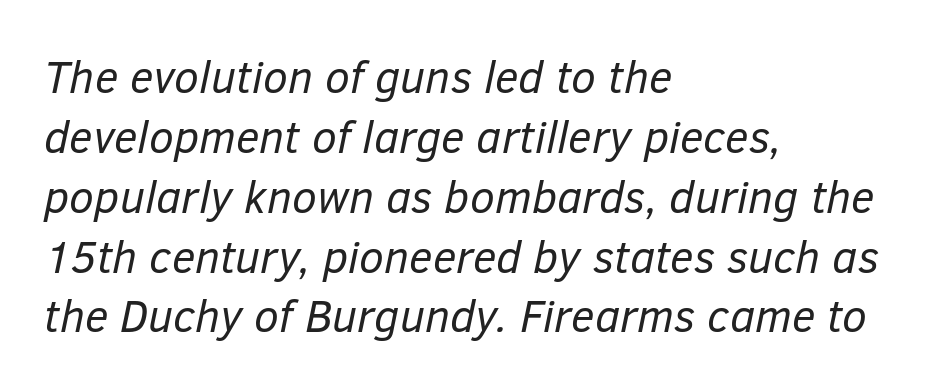
{"italic": "yes", "lean": "right", "slant_degrees": 12, "bold": "no", "weight": "regular", "width": "normal", "stroke_contrast": "low", "x_height": "medium", "monospaced": "no", "underline": "no", "align": "left", "line_spacing": "normal", "line_spacing_ratio": 1.33, "letter_spacing": "normal", "letter_spacing_em": 0.0, "glyph_px": 45}
